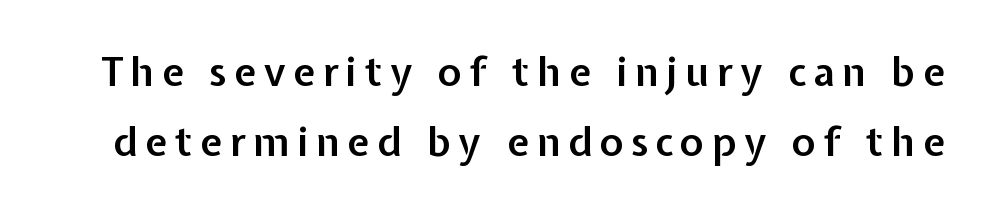
Q: Is the text bold? A: Semi-bold.
Q: Is the text italic (slanted)? A: No, it is upright.
Q: Is the typeface a serif or a sans-serif typeface? A: Sans-serif.
Q: Is the text underlined? A: No.
Q: Width (condensed, normal, or wide)? A: Normal.
Q: Stroke contrast? A: Low.
Q: x-height? A: Medium.
Q: Monospaced? A: No.
